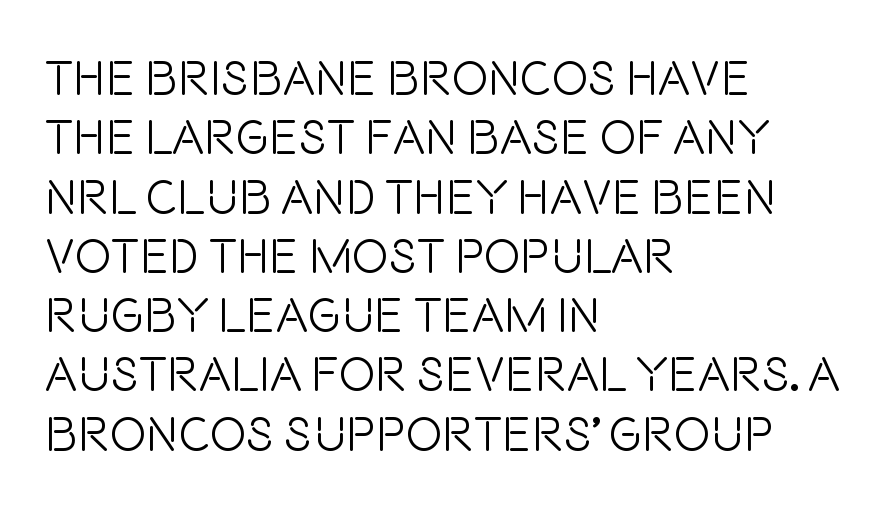
Q: Is the text bold? A: No.
Q: Is the text italic (slanted)? A: No, it is upright.
Q: Is the typeface a serif or a sans-serif typeface? A: Sans-serif.
Q: Is the text underlined? A: No.
Q: How is the paragraph aligned? A: Left-aligned.
Q: Is the spacing between letters normal or unusually wide? A: Normal.
Q: Width (condensed, normal, or wide)? A: Condensed.
Q: Stroke contrast? A: Low.
Q: x-height? A: Large.
Q: Monospaced? A: No.
